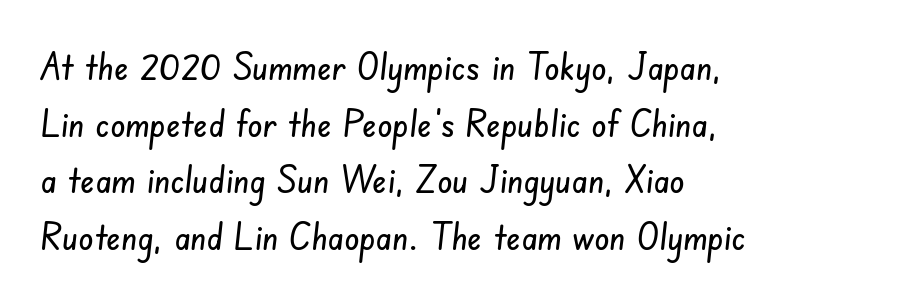
The image shows 38 px condensed sans-serif type; set left-aligned, normal line spacing (1.49x), normal letter spacing, not underlined; low stroke contrast and a small x-height.
